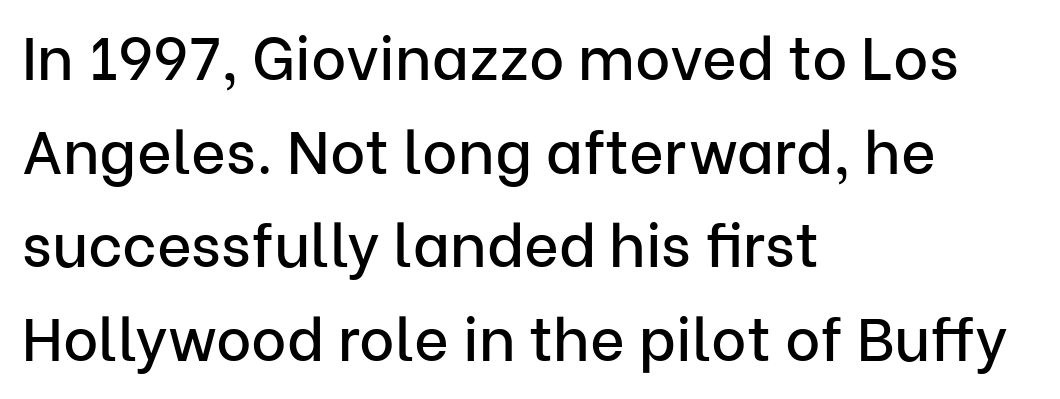
Q: Is the text italic (slanted)? A: No, it is upright.
Q: Is the typeface a serif or a sans-serif typeface? A: Sans-serif.
Q: Is the text underlined? A: No.
Q: How is the paragraph aligned? A: Left-aligned.
Q: Is the spacing between letters normal or unusually wide? A: Normal.
Q: Is the spacing between lines tight, normal or loose? A: Normal.
Q: Width (condensed, normal, or wide)? A: Normal.
Q: Stroke contrast? A: Low.
Q: x-height? A: Medium.
Q: Monospaced? A: No.
